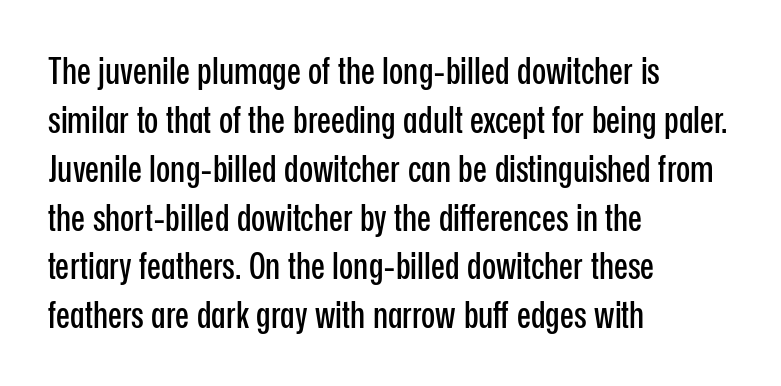
{"serif": "no", "italic": "no", "width": "condensed", "stroke_contrast": "low", "x_height": "medium", "monospaced": "no", "underline": "no", "align": "left", "line_spacing": "normal", "line_spacing_ratio": 1.32, "letter_spacing": "normal", "letter_spacing_em": 0.0, "glyph_px": 37}
